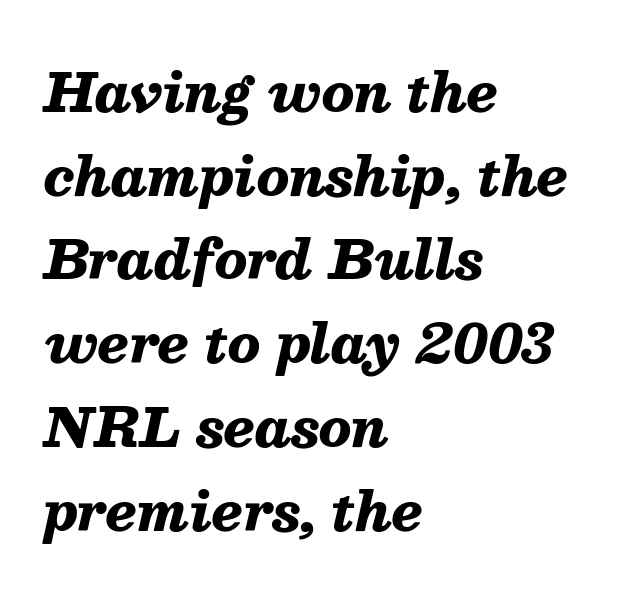
Left-aligned paragraph, ragged on the right. Quick note: italic. Decoration check: the copy has no underline. Default kerning and tracking; the words read as compact shapes.
